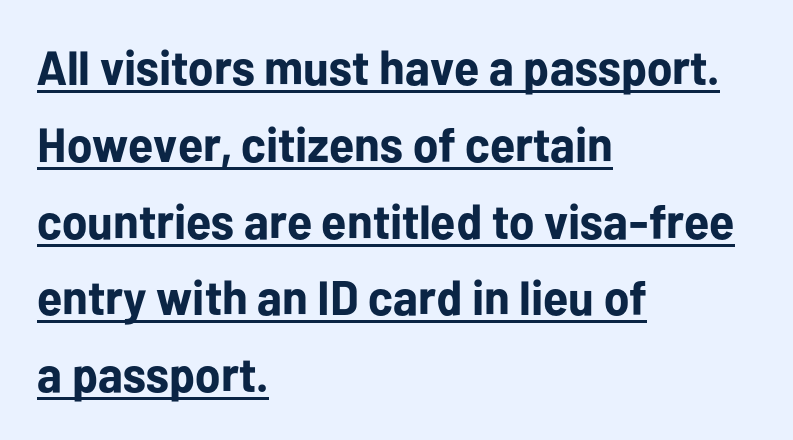
{"serif": "no", "italic": "no", "bold": "yes", "weight": "bold", "width": "normal", "stroke_contrast": "low", "x_height": "medium", "monospaced": "no", "underline": "yes", "align": "left", "line_spacing": "normal", "line_spacing_ratio": 1.6, "letter_spacing": "normal", "letter_spacing_em": 0.0, "glyph_px": 48}
